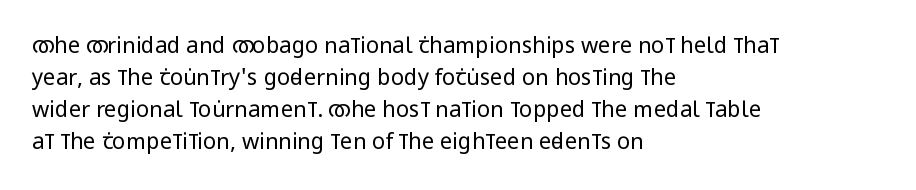
Q: Is the text bold? A: No.
Q: Is the text italic (slanted)? A: No, it is upright.
Q: Is the text underlined? A: No.
Q: How is the paragraph aligned? A: Left-aligned.
Q: Is the spacing between letters normal or unusually wide? A: Normal.
Q: Is the spacing between lines tight, normal or loose? A: Normal.
